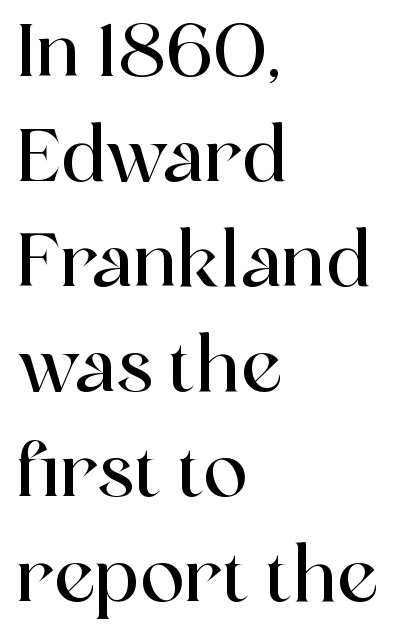
The image shows 74 px serif type, upright; set left-aligned, normal line spacing (1.42x), normal letter spacing, not underlined; a medium x-height.
